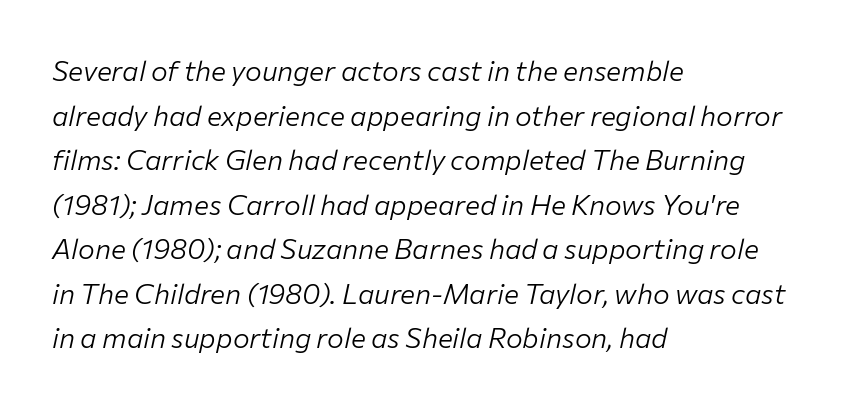
{"italic": "yes", "lean": "right", "slant_degrees": 12, "bold": "no", "weight": "light", "width": "normal", "stroke_contrast": "low", "x_height": "medium", "monospaced": "no", "underline": "no", "align": "left", "line_spacing": "normal", "line_spacing_ratio": 1.59, "letter_spacing": "normal", "letter_spacing_em": 0.0, "glyph_px": 28}
